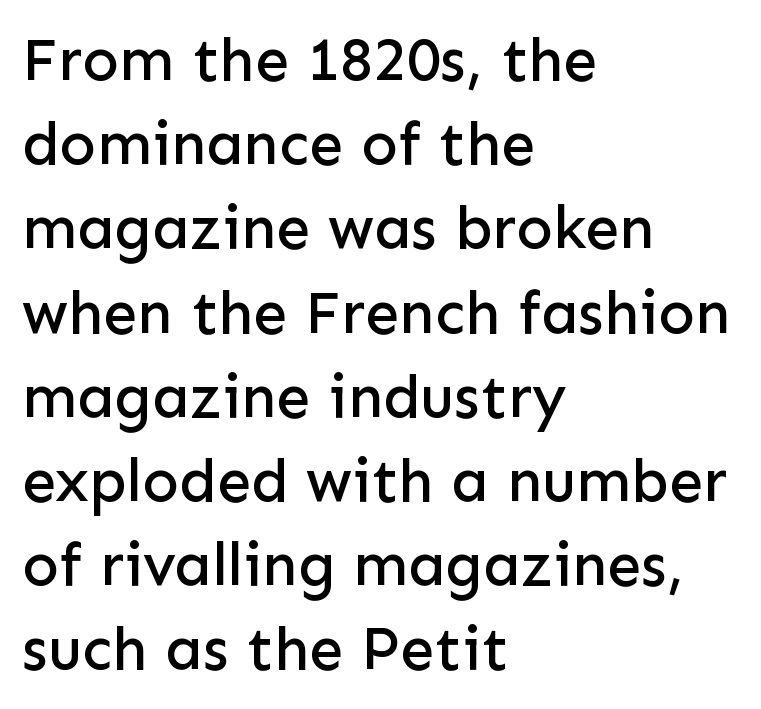
Q: Is the text italic (slanted)? A: No, it is upright.
Q: Is the typeface a serif or a sans-serif typeface? A: Sans-serif.
Q: Is the text underlined? A: No.
Q: How is the paragraph aligned? A: Left-aligned.
Q: Is the spacing between letters normal or unusually wide? A: Normal.
Q: Is the spacing between lines tight, normal or loose? A: Normal.
Q: Width (condensed, normal, or wide)? A: Normal.
Q: Stroke contrast? A: Low.
Q: x-height? A: Medium.
Q: Monospaced? A: No.
